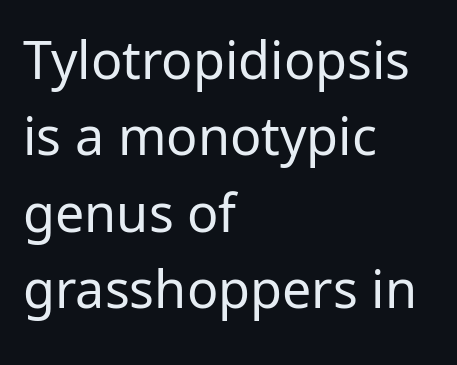
The lettering stays uniformly vertical, giving the passage a roman look. Stroke terminals: plain, sans-serif. Horizontal alignment here is leftward, the default for most running prose. Each word holds together tightly as a unit, with standard inter-letter gaps.
